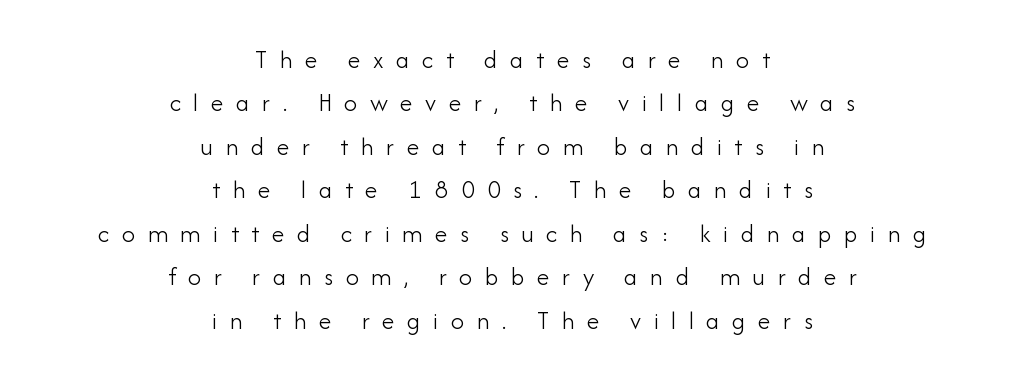
The image shows 26 px text type, upright; set centered, normal line spacing (1.67x), unusually wide letter spacing (+0.48 em), not underlined.
